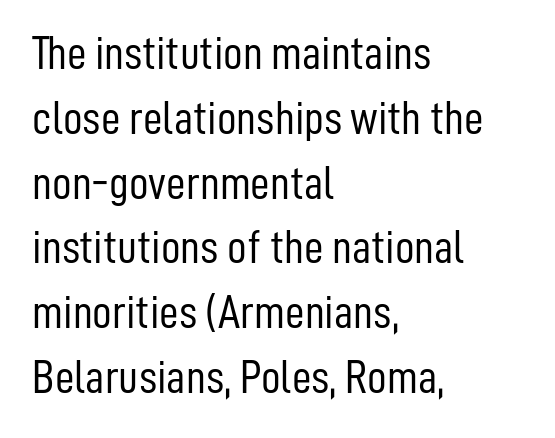
Spacing between characters is what you'd get straight out of the box. No italicization has been applied; the sample stays upright. The face used here is proportionally spaced, like ordinary book or web type. Plain, unruled lines of type. Note: no serifs on the glyphs.
